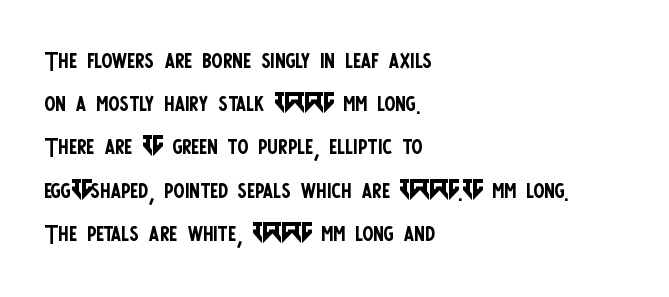
Q: Is the text bold? A: No.
Q: Is the text italic (slanted)? A: No, it is upright.
Q: Is the typeface a serif or a sans-serif typeface? A: Sans-serif.
Q: Is the text underlined? A: No.
Q: How is the paragraph aligned? A: Left-aligned.
Q: Is the spacing between letters normal or unusually wide? A: Normal.
Q: Is the spacing between lines tight, normal or loose? A: Normal.
Q: Width (condensed, normal, or wide)? A: Condensed.
Q: Stroke contrast? A: Low.
Q: x-height? A: Large.
Q: Monospaced? A: No.
